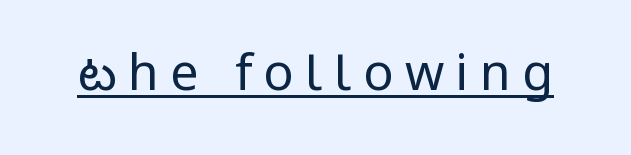
The image shows 50 px regular-weight sans-serif type, upright; set unusually wide letter spacing (+0.23 em), underlined; low stroke contrast and a medium x-height.
